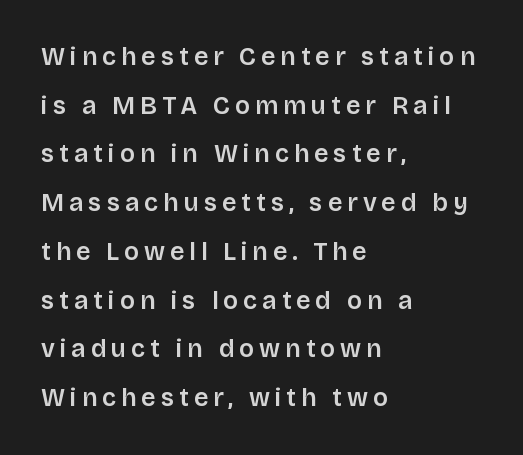
{"italic": "no", "underline": "no", "align": "left", "line_spacing": "loose", "line_spacing_ratio": 1.95, "letter_spacing": "wide", "letter_spacing_em": 0.2, "glyph_px": 25}
